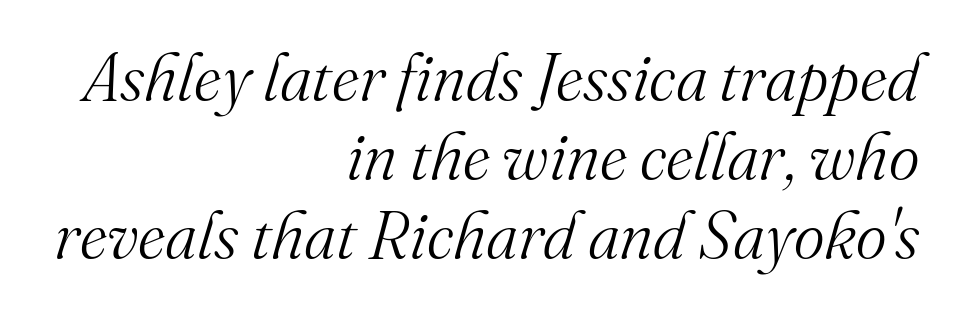
The image shows 66 px light serif type, italic (leaning right); set right-aligned, line spacing 1.2x, normal letter spacing, not underlined; medium stroke contrast and a small x-height.
